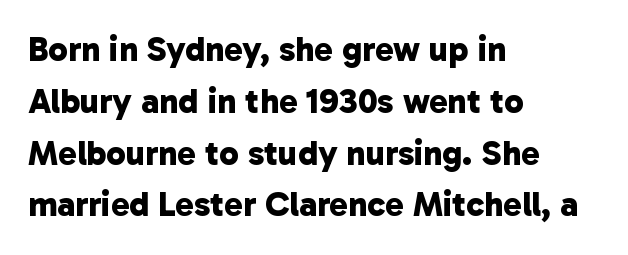
Q: Is the text bold? A: Yes.
Q: Is the typeface a serif or a sans-serif typeface? A: Sans-serif.
Q: Is the text underlined? A: No.
Q: How is the paragraph aligned? A: Left-aligned.
Q: Is the spacing between letters normal or unusually wide? A: Normal.
Q: Is the spacing between lines tight, normal or loose? A: Normal.
Q: Width (condensed, normal, or wide)? A: Normal.
Q: Stroke contrast? A: Low.
Q: x-height? A: Medium.
Q: Monospaced? A: No.
